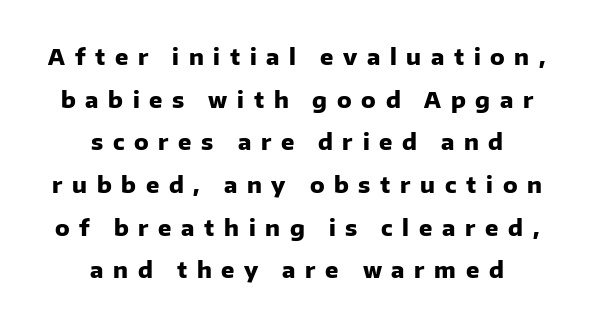
These lines have a slow, spaced-out rhythm from letter to letter. The gap between lines stays unmarked. Compared with typical paragraphs, the rows here are farther apart. Is the type bold? Yes — the strokes are clearly thick and heavy. Horizontal alignment here is central, giving a formal, balanced look.
